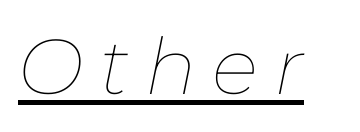
It's the slanting kind of type. These lines are rendered in a variable-pitch font. Compared with a typical body face, this is equally light or lighter still. Somebody hit Ctrl+U on this one — the words are underlined. Short note: letters widely spaced.
